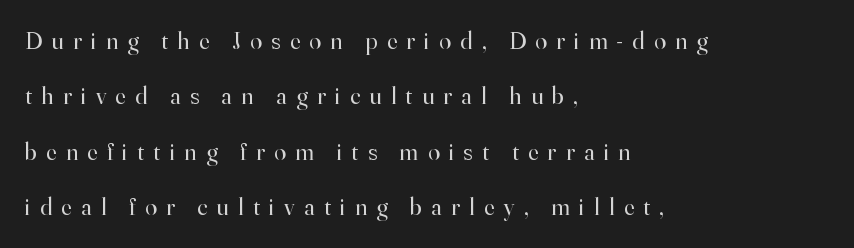
The type sits square on the baseline with zero lean. Whoever set this chose breathing room over compactness in the vertical rhythm. Letters rest on an invisible, unmarked baseline. The weight would be labelled regular, book, light, or lighter still. The text block is weighted toward the left margin, trailing off unevenly rightward. The gaps between neighbouring characters are conspicuously large.
